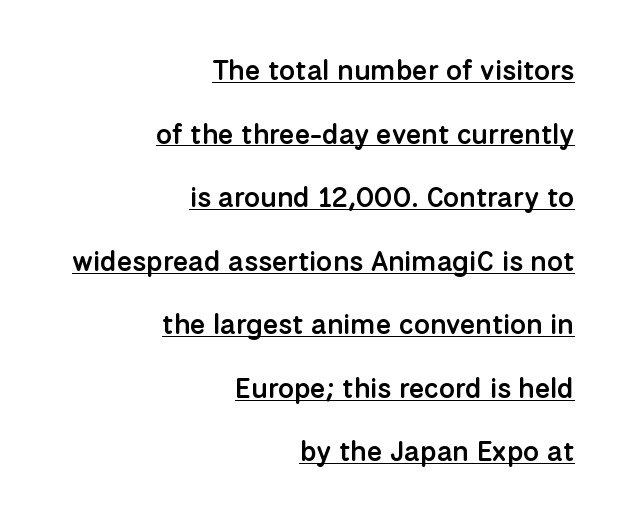
These lines are rendered in a variable-pitch font. Grotesque or geometric, the face here clearly has no serifs. Default kerning and tracking; the words read as compact shapes. Line spacing here is loose. Students, observe the line beneath the letters — that is underlining. This is moderately heavy type, rendered in semibold.
